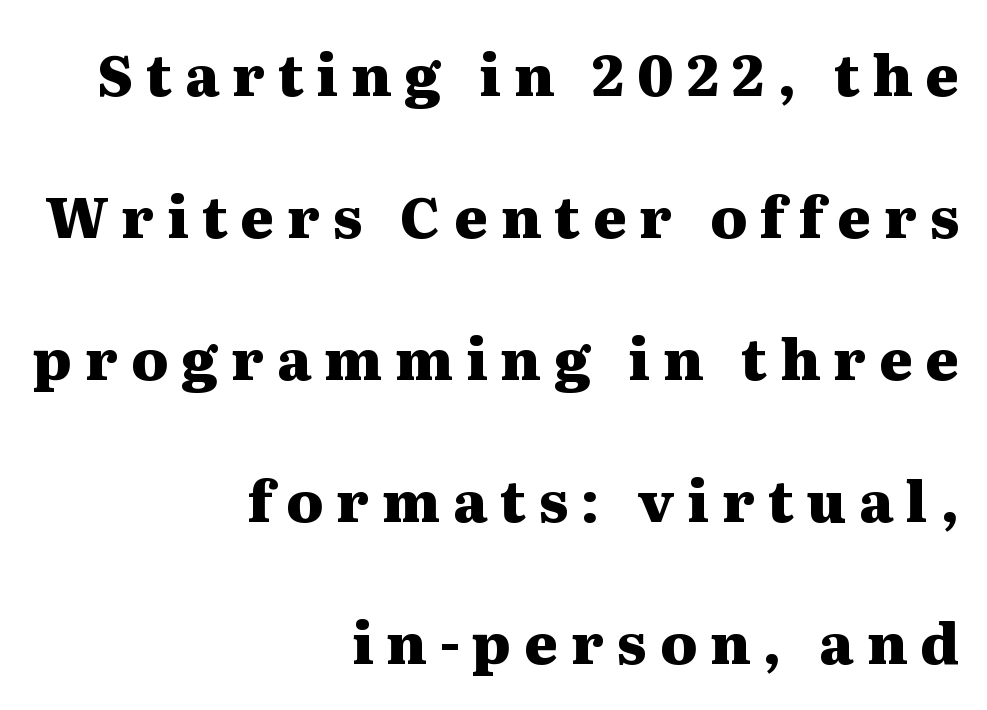
{"serif": "yes", "italic": "no", "bold": "yes", "weight": "heavy", "width": "wide", "stroke_contrast": "medium", "x_height": "medium", "monospaced": "no", "underline": "no", "align": "right", "line_spacing": "loose", "line_spacing_ratio": 2.49, "letter_spacing": "wide", "letter_spacing_em": 0.23, "glyph_px": 57}
